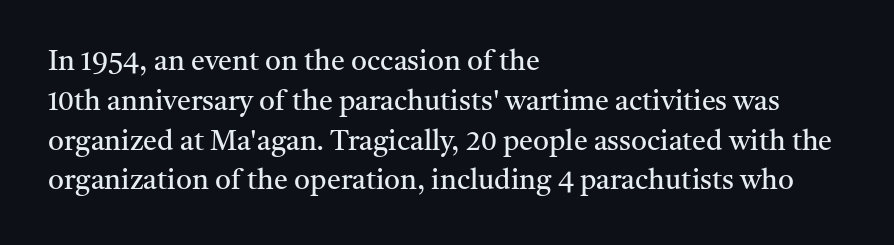
{"serif": "yes", "italic": "no", "bold": "no", "weight": "regular", "width": "normal", "stroke_contrast": "medium", "x_height": "medium", "monospaced": "no", "underline": "no", "align": "left", "line_spacing": "normal", "line_spacing_ratio": 1.42, "letter_spacing": "normal", "letter_spacing_em": 0.0, "glyph_px": 28}
